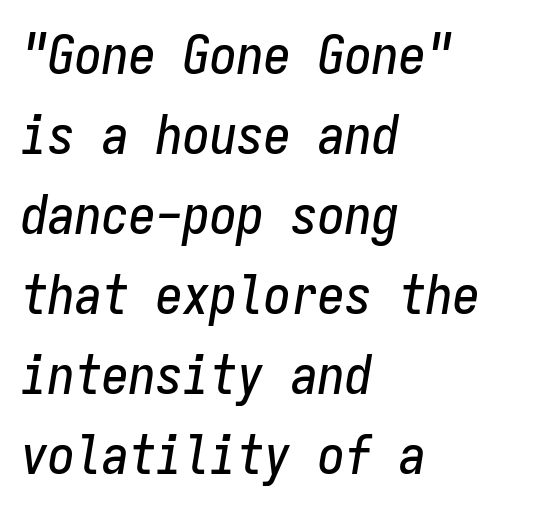
The space directly below the letters is spotless. A typesetter would call this monospace, since all characters share one set width. A typesetter would mark this as italic. These lines stack with their left ends in a neat column. The line texture is even and compact thanks to regular tracking.
